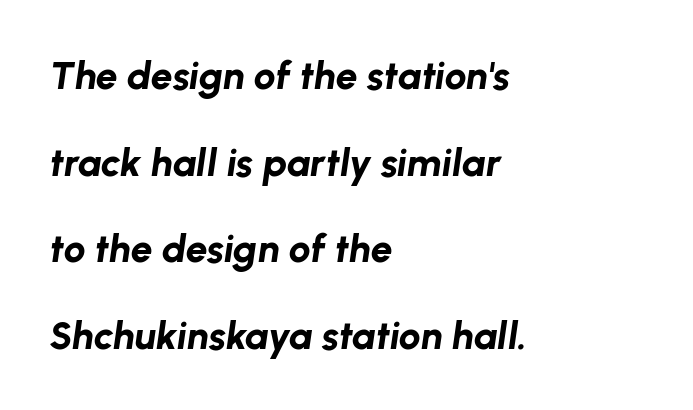
The image shows 39 px bold type, italic (leaning right); set left-aligned, loose line spacing (2.22x), normal letter spacing, not underlined; low stroke contrast and a medium x-height.
